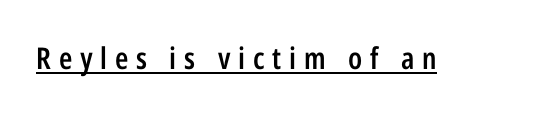
The image shows 30 px semibold, condensed sans-serif type, upright; set unusually wide letter spacing (+0.26 em), underlined; low stroke contrast and a medium x-height.
